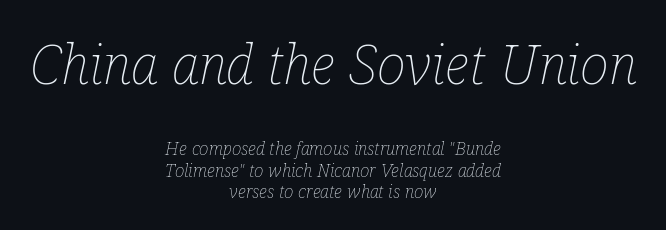
The image shows 55 px thin, condensed type, italic (leaning right); set centered, line spacing 1.2x, normal letter spacing, not underlined; the first (top) block is 3.06x larger; low stroke contrast and a medium x-height.
